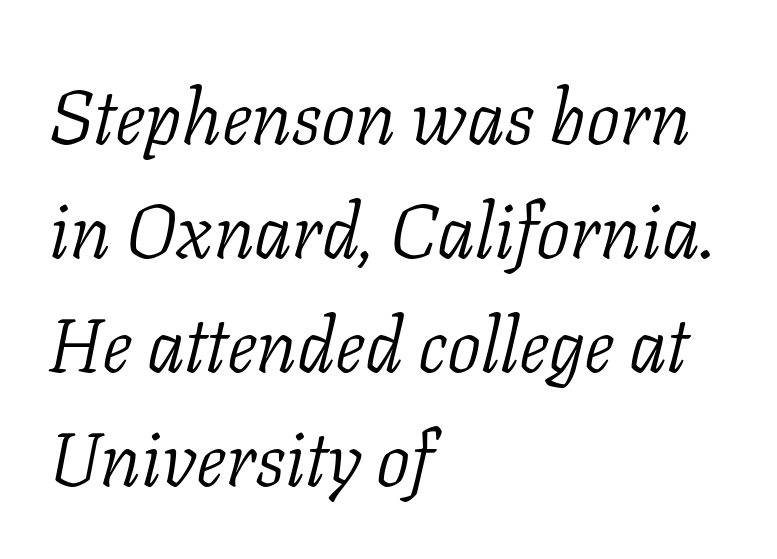
Q: Is the text bold? A: No.
Q: Is the text italic (slanted)? A: Yes, it leans right by about 11 degrees.
Q: Is the typeface a serif or a sans-serif typeface? A: Serif.
Q: Is the text underlined? A: No.
Q: How is the paragraph aligned? A: Left-aligned.
Q: Is the spacing between letters normal or unusually wide? A: Normal.
Q: Is the spacing between lines tight, normal or loose? A: Normal.
Q: Width (condensed, normal, or wide)? A: Normal.
Q: Stroke contrast? A: Low.
Q: x-height? A: Medium.
Q: Monospaced? A: No.
